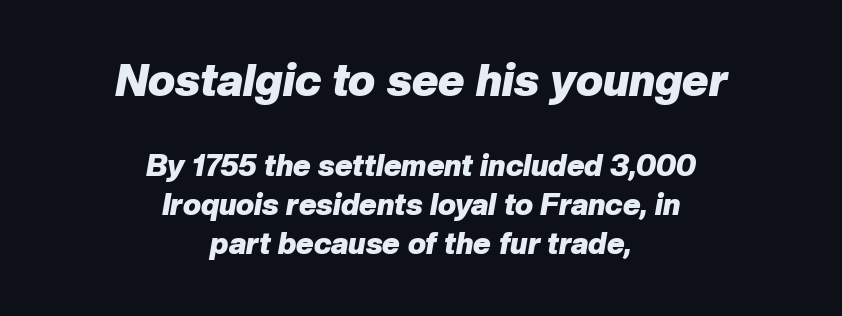
Q: Is the text bold? A: Yes.
Q: Is the text italic (slanted)? A: Yes, it leans right by about 10 degrees.
Q: Is the text underlined? A: No.
Q: How is the paragraph aligned? A: Centered.
Q: Is the spacing between letters normal or unusually wide? A: Normal.
Q: Is the spacing between lines tight, normal or loose? A: Normal.
Q: Which block of text is set in a larger size, the first (top) or the second (bottom)? A: The first (top) one.
Q: Width (condensed, normal, or wide)? A: Normal.
Q: Stroke contrast? A: Low.
Q: x-height? A: Medium.
Q: Monospaced? A: No.
